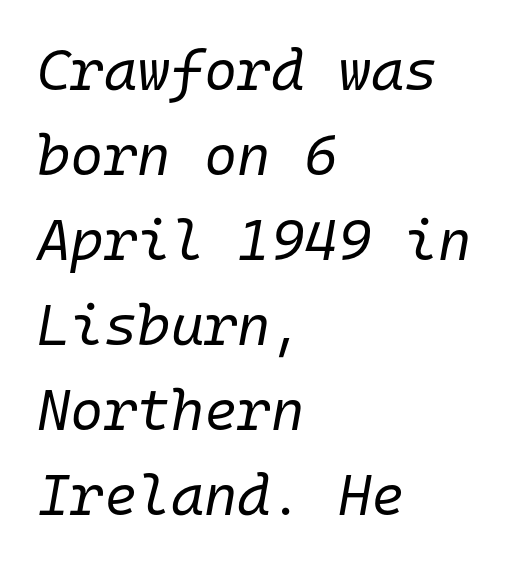
The image shows 57 px regular-weight type, italic (leaning right), monospaced; set left-aligned, normal line spacing (1.49x), normal letter spacing, not underlined; low stroke contrast and a medium x-height.
